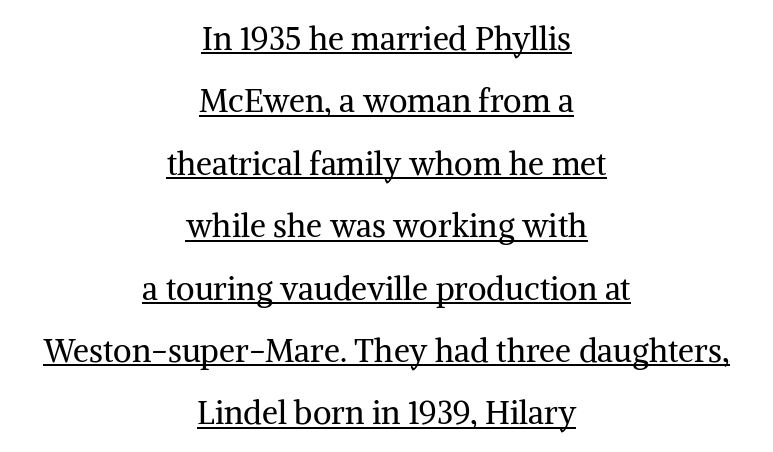
The image shows 32 px regular-weight serif type, upright; set centered, loose line spacing (1.95x), normal letter spacing, underlined; medium stroke contrast and a medium x-height.
